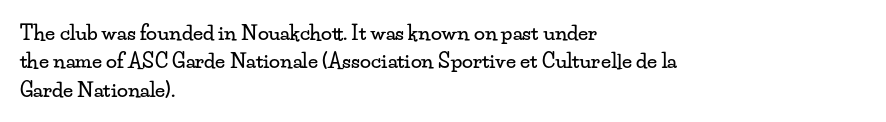
Reading down the block, your eye returns to a fixed left position each line. What stands out about the letter spacing? Nothing — it is the standard amount. The specimen reads as upright at a glance. The designer left line spacing at the default.
